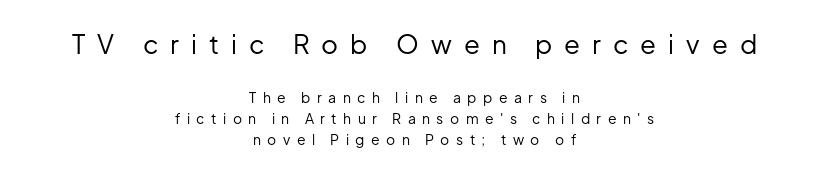
Q: Is the text bold? A: No.
Q: Is the text italic (slanted)? A: No, it is upright.
Q: Is the text underlined? A: No.
Q: How is the paragraph aligned? A: Centered.
Q: Is the spacing between letters normal or unusually wide? A: Unusually wide.
Q: Is the spacing between lines tight, normal or loose? A: Normal.
Q: Which block of text is set in a larger size, the first (top) or the second (bottom)? A: The first (top) one.
